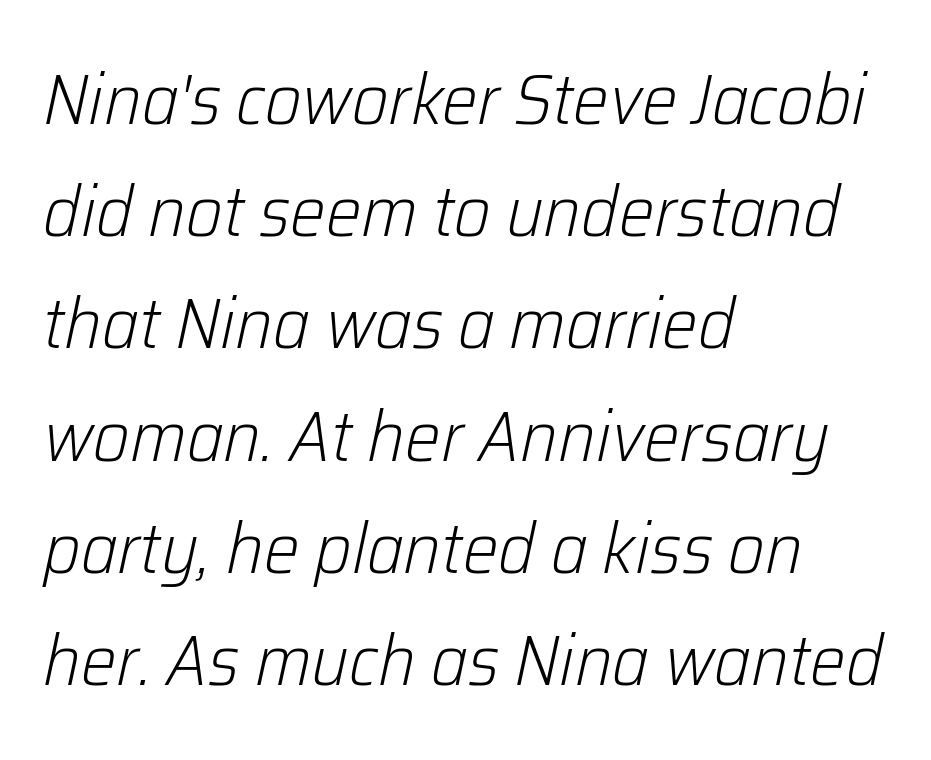
{"italic": "yes", "lean": "right", "slant_degrees": 12, "bold": "no", "weight": "light", "width": "normal", "stroke_contrast": "low", "x_height": "medium", "monospaced": "no", "underline": "no", "align": "left", "line_spacing": "normal", "line_spacing_ratio": 1.58, "letter_spacing": "normal", "letter_spacing_em": 0.0, "glyph_px": 71}
